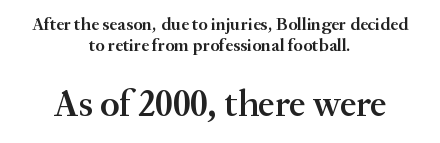
Q: Is the text bold? A: Semi-bold.
Q: Is the text italic (slanted)? A: No, it is upright.
Q: Is the typeface a serif or a sans-serif typeface? A: Serif.
Q: Is the text underlined? A: No.
Q: How is the paragraph aligned? A: Centered.
Q: Is the spacing between letters normal or unusually wide? A: Normal.
Q: Which block of text is set in a larger size, the first (top) or the second (bottom)? A: The second (bottom) one.
Q: Width (condensed, normal, or wide)? A: Normal.
Q: Stroke contrast? A: Medium.
Q: x-height? A: Small.
Q: Monospaced? A: No.
